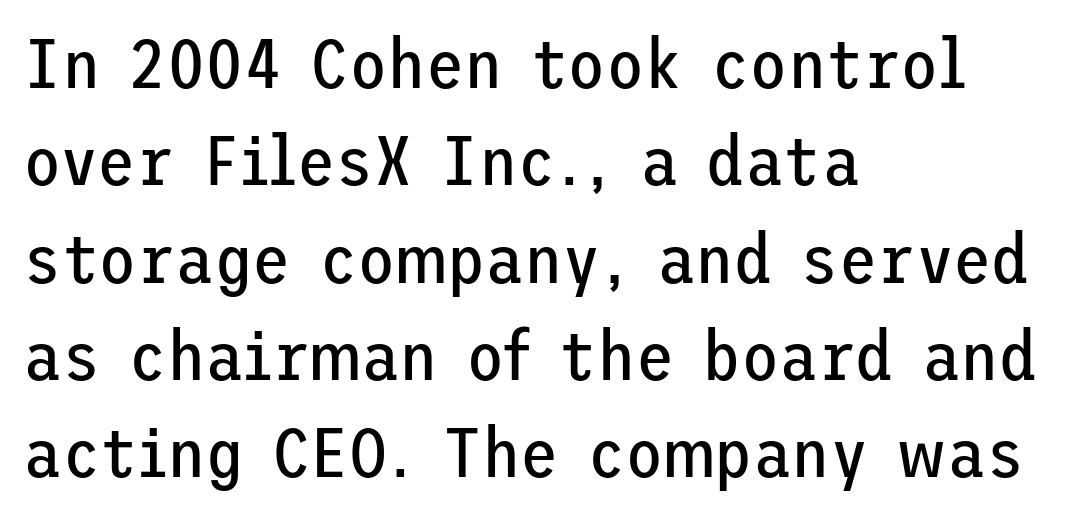
Compared with typical body copy, the letter spacing here is the same. Characters remain perfectly vertical along every line. Stroke thickness stays within the range of a standard reading face or lighter. Notice how the passage keeps a crisp vertical edge on the left only. Stroke terminals: plain, sans-serif.
